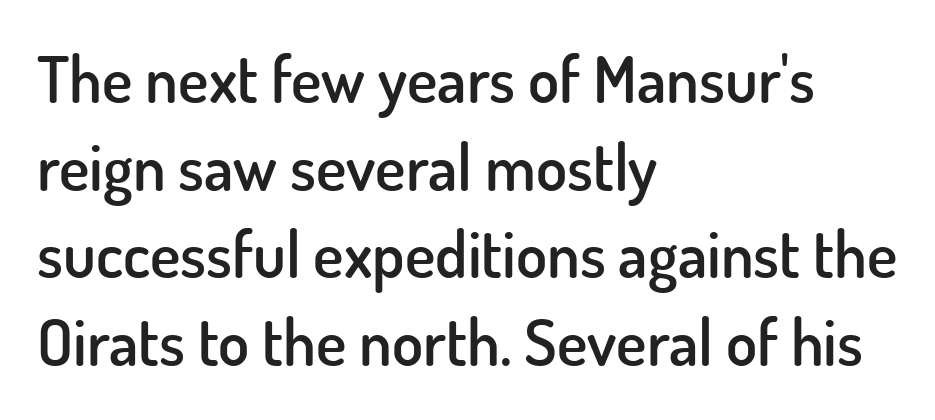
{"serif": "no", "italic": "no", "bold": "semi", "weight": "semibold", "width": "normal", "stroke_contrast": "low", "x_height": "small", "monospaced": "no", "underline": "no", "align": "left", "line_spacing": "normal", "line_spacing_ratio": 1.37, "letter_spacing": "normal", "letter_spacing_em": 0.0, "glyph_px": 64}
